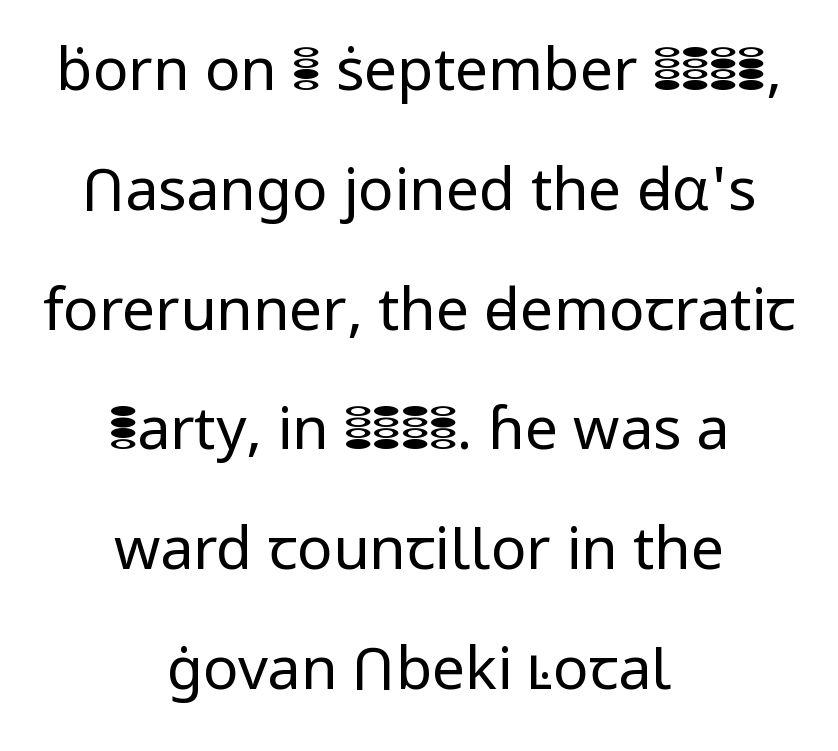
The image shows 59 px regular-weight sans-serif type, upright; set centered, loose line spacing (2.03x), normal letter spacing, not underlined; low stroke contrast and a medium x-height.
